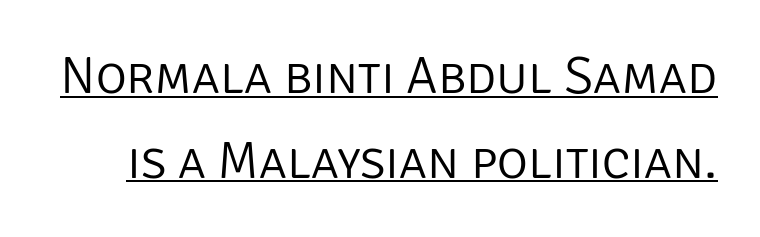
The image shows 53 px light sans-serif type, upright; set normal line spacing (1.6x), normal letter spacing, underlined; low stroke contrast and a large x-height.
